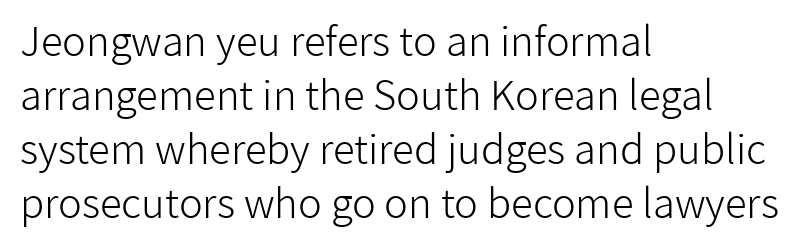
Q: Is the text bold? A: No.
Q: Is the text italic (slanted)? A: No, it is upright.
Q: Is the typeface a serif or a sans-serif typeface? A: Sans-serif.
Q: Is the text underlined? A: No.
Q: How is the paragraph aligned? A: Left-aligned.
Q: Is the spacing between letters normal or unusually wide? A: Normal.
Q: Is the spacing between lines tight, normal or loose? A: Normal.
Q: Width (condensed, normal, or wide)? A: Normal.
Q: Stroke contrast? A: Low.
Q: x-height? A: Medium.
Q: Monospaced? A: No.
